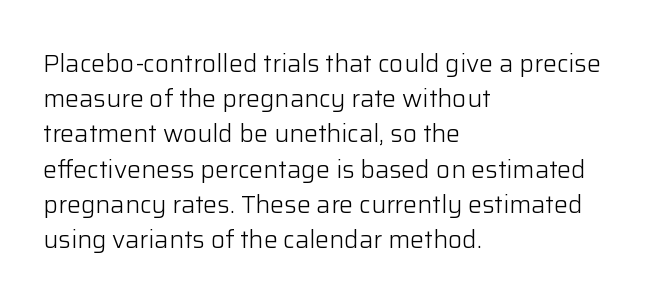
The image shows 25 px text type, upright; set left-aligned, normal line spacing (1.41x), normal letter spacing, not underlined.
